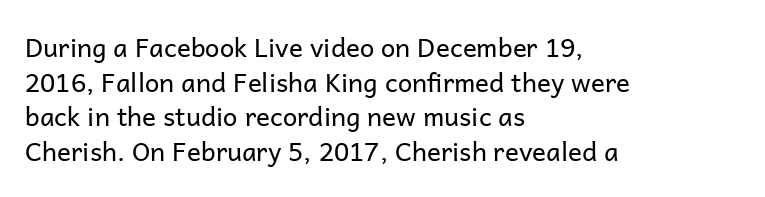
Q: Is the text bold? A: No.
Q: Is the text italic (slanted)? A: No, it is upright.
Q: Is the text underlined? A: No.
Q: How is the paragraph aligned? A: Left-aligned.
Q: Is the spacing between letters normal or unusually wide? A: Normal.
Q: Is the spacing between lines tight, normal or loose? A: Normal.
